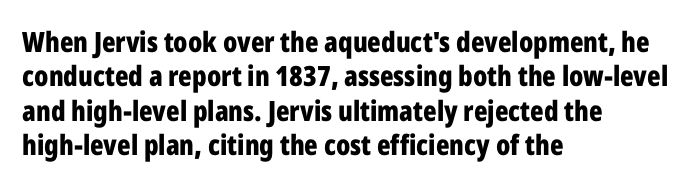
Q: Is the text bold? A: Yes.
Q: Is the text italic (slanted)? A: No, it is upright.
Q: Is the typeface a serif or a sans-serif typeface? A: Sans-serif.
Q: Is the text underlined? A: No.
Q: How is the paragraph aligned? A: Left-aligned.
Q: Is the spacing between letters normal or unusually wide? A: Normal.
Q: Width (condensed, normal, or wide)? A: Condensed.
Q: Stroke contrast? A: Low.
Q: x-height? A: Medium.
Q: Monospaced? A: No.
